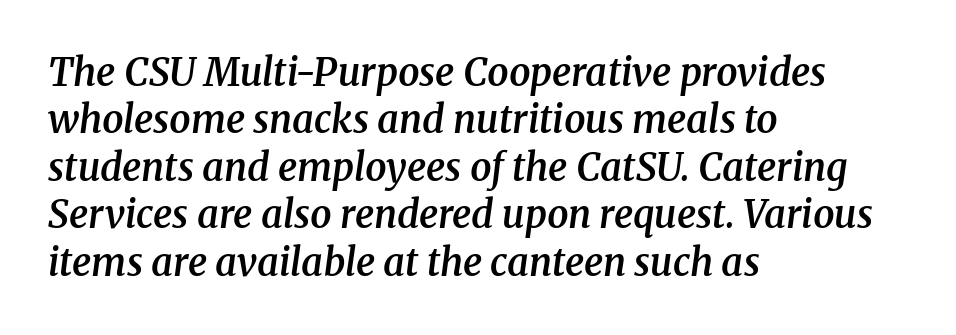
The image shows 38 px semibold serif type, italic (leaning right); set left-aligned, normal line spacing (1.25x), normal letter spacing, not underlined; medium stroke contrast and a medium x-height.
